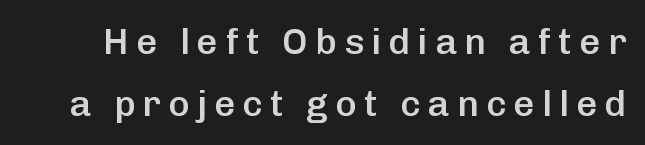
The rendering uses natural spacing where letterforms have individual widths. If you drew a line through each stem, it would be perfectly vertical. Line spacing here is normal. Are there feet on the stems? There aren't — it's a sans.
